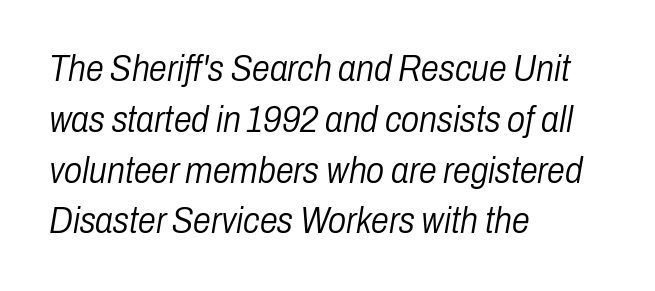
Is this a fixed-width face? No — the glyphs have proportional, varying widths. Unmarked baselines from the first word to the last. Nothing unusual about the tracking: characters are spaced as the font intends. Every row of glyphs begins at an identical x-position on the left.
